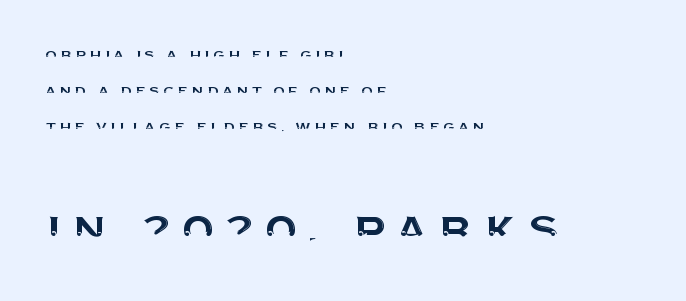
Notice how the passage keeps a crisp vertical edge on the left only. Style check: upright. Each new line begins a long way beneath the previous one. The font family rendered here belongs to the sans-serif group. Anything drawn beneath the words? Only blank space.
